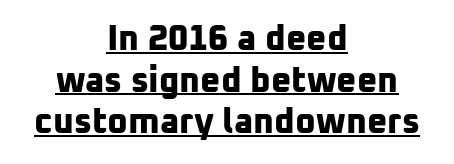
{"serif": "no", "bold": "yes", "weight": "bold", "width": "normal", "stroke_contrast": "low", "x_height": "medium", "monospaced": "no", "underline": "yes", "align": "center", "line_spacing_ratio": 1.19, "letter_spacing": "normal", "letter_spacing_em": 0.0, "glyph_px": 35}
